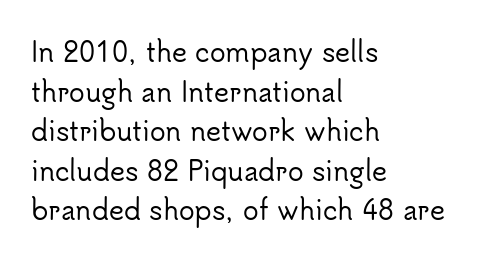
The image shows 26 px text type, upright; set left-aligned, normal line spacing (1.52x), normal letter spacing, not underlined.
